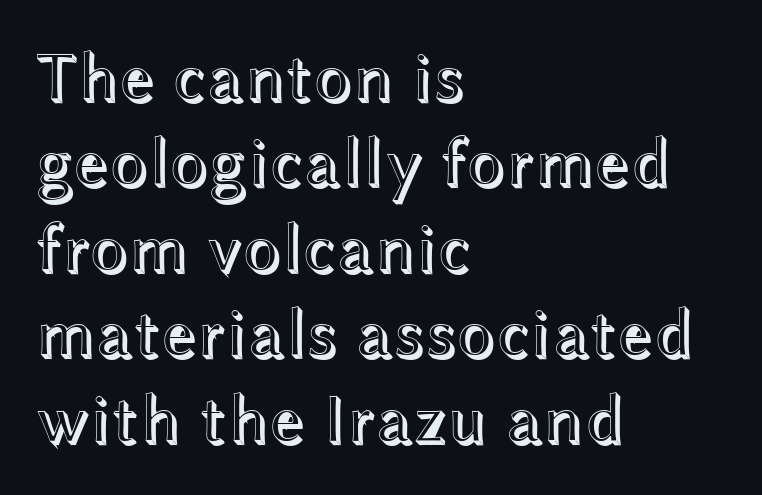
The face used here is proportionally spaced, like ordinary book or web type. This rendering features lettering with no underline. This sample uses plain, unmodified letter spacing. These lines stack with their left ends in a neat column. A typesetter would mark this as roman, not italic.
